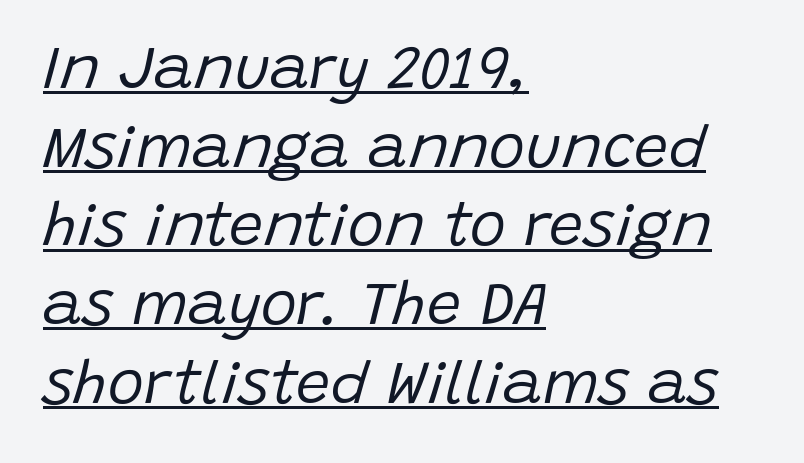
Honestly, the underline is the first thing you notice here. The rendering applies a slant to the glyphs. Observe the ordinary spacing: letters are neighbours, not strangers. The paragraph shown leans on its left margin. Is this a fixed-width face? No — the glyphs have proportional, varying widths.
